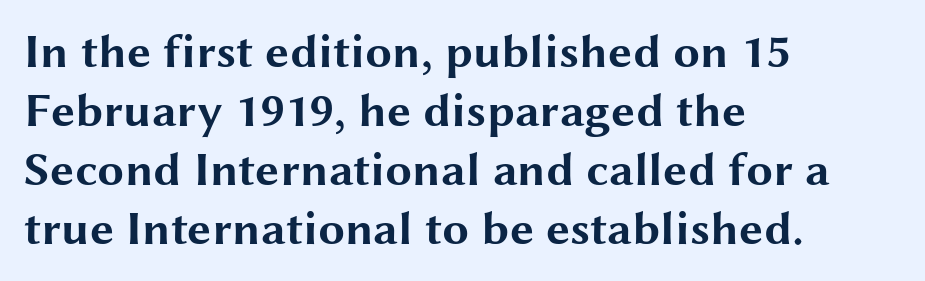
All the whitespace from short lines collects on the right. A clean baseline with only descenders dipping below it. Each word holds together tightly as a unit, with standard inter-letter gaps. Does the type have serifs? No, each stem ends abruptly. The typesetting leans heavy: a genuine bold.
